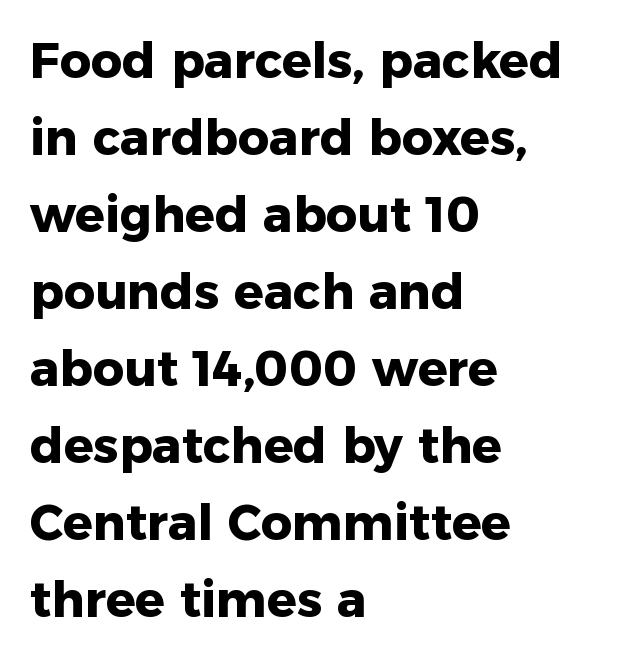
{"serif": "no", "italic": "no", "bold": "yes", "weight": "heavy", "width": "normal", "stroke_contrast": "low", "x_height": "medium", "monospaced": "no", "underline": "no", "align": "left", "line_spacing": "normal", "line_spacing_ratio": 1.57, "letter_spacing": "normal", "letter_spacing_em": 0.0, "glyph_px": 49}
